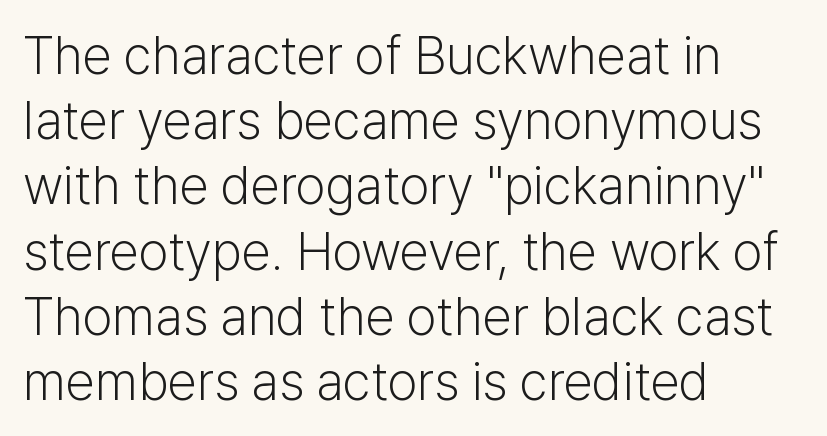
The image shows 53 px light sans-serif type, upright; set left-aligned, line spacing 1.23x, normal letter spacing, not underlined; low stroke contrast and a medium x-height.
